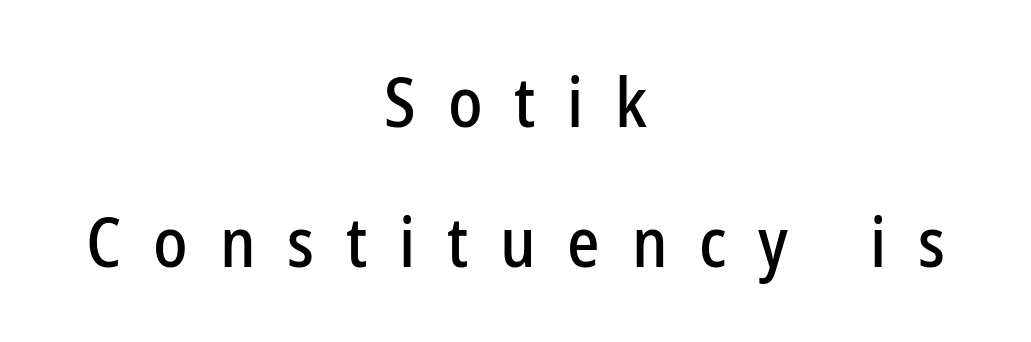
Q: Is the text italic (slanted)? A: No, it is upright.
Q: Is the typeface a serif or a sans-serif typeface? A: Sans-serif.
Q: Is the text underlined? A: No.
Q: How is the paragraph aligned? A: Centered.
Q: Is the spacing between letters normal or unusually wide? A: Unusually wide.
Q: Is the spacing between lines tight, normal or loose? A: Loose.
Q: Width (condensed, normal, or wide)? A: Condensed.
Q: Stroke contrast? A: Low.
Q: x-height? A: Medium.
Q: Monospaced? A: No.
